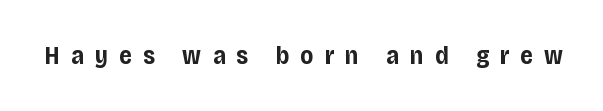
{"italic": "no", "bold": "yes", "underline": "no", "letter_spacing": "wide", "letter_spacing_em": 0.45, "glyph_px": 25}
